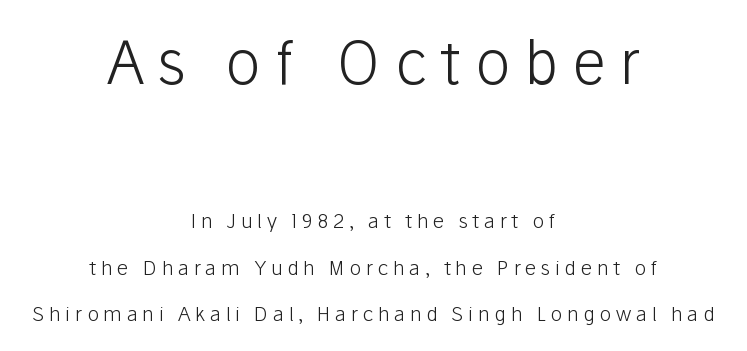
{"serif": "no", "italic": "no", "bold": "no", "weight": "light", "width": "normal", "stroke_contrast": "low", "x_height": "medium", "monospaced": "no", "underline": "no", "align": "center", "line_spacing": "loose", "line_spacing_ratio": 2.31, "letter_spacing": "wide", "letter_spacing_em": 0.23, "larger_block": "first", "size_ratio": 2.95, "glyph_px": 59}
